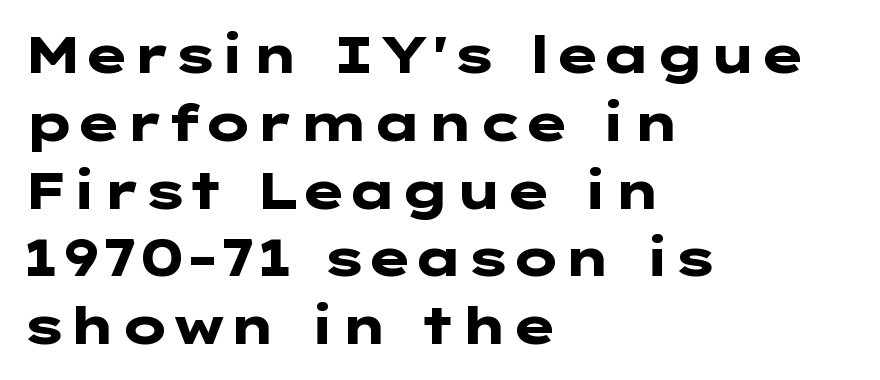
{"serif": "no", "italic": "no", "bold": "yes", "weight": "heavy", "width": "wide", "stroke_contrast": "low", "x_height": "medium", "underline": "no", "align": "left", "line_spacing": "normal", "line_spacing_ratio": 1.33, "letter_spacing": "normal", "letter_spacing_em": 0.0, "glyph_px": 51}
